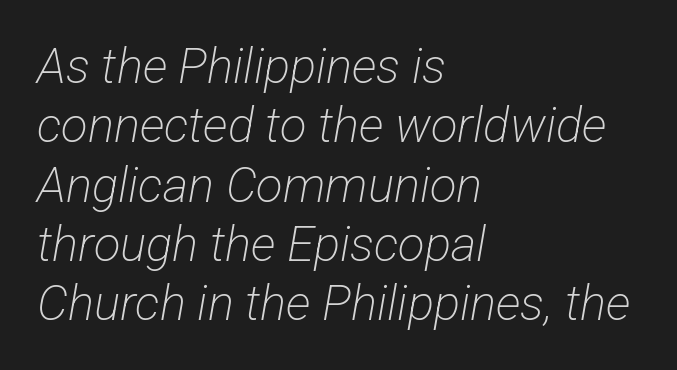
{"serif": "no", "bold": "no", "weight": "light", "width": "condensed", "stroke_contrast": "low", "x_height": "medium", "monospaced": "no", "underline": "no", "align": "left", "line_spacing_ratio": 1.21, "letter_spacing": "normal", "letter_spacing_em": 0.0, "glyph_px": 49}
